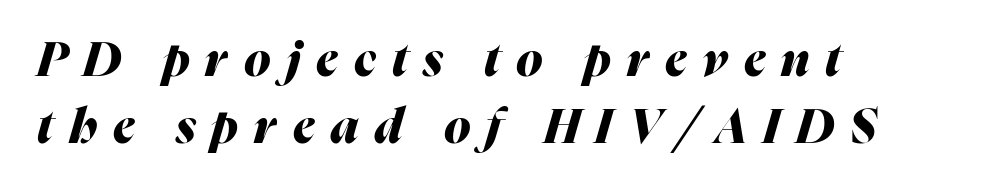
{"italic": "yes", "lean": "right", "slant_degrees": 16, "bold": "yes", "weight": "heavy", "width": "normal", "stroke_contrast": "medium", "x_height": "medium", "monospaced": "no", "underline": "no", "align": "left", "line_spacing": "normal", "line_spacing_ratio": 1.39, "letter_spacing": "wide", "letter_spacing_em": 0.33, "glyph_px": 48}
